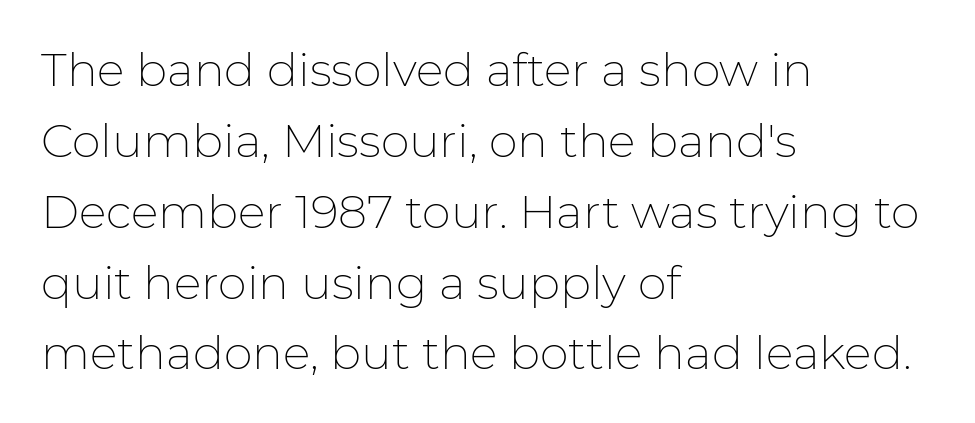
{"serif": "no", "italic": "no", "bold": "no", "weight": "thin", "width": "normal", "stroke_contrast": "low", "x_height": "medium", "monospaced": "no", "underline": "no", "align": "left", "line_spacing": "normal", "line_spacing_ratio": 1.54, "letter_spacing": "normal", "letter_spacing_em": 0.0, "glyph_px": 46}
